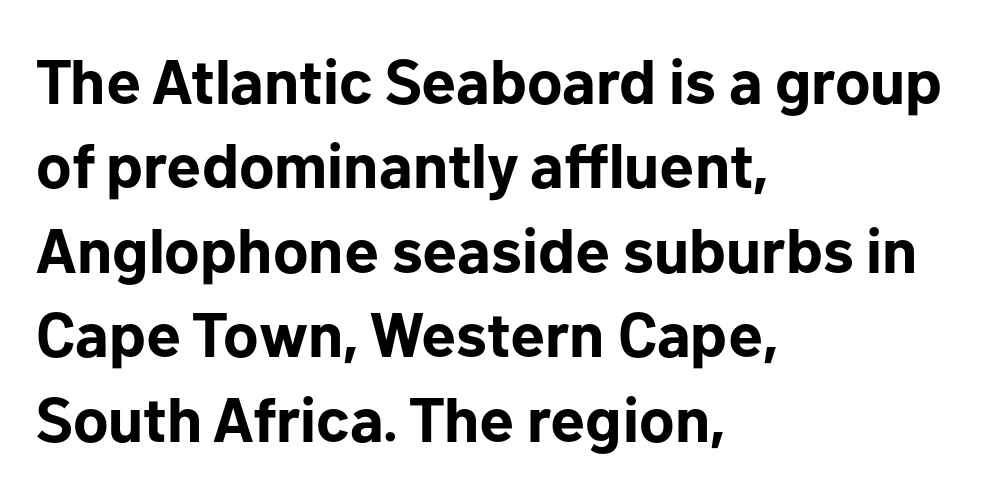
The font's upright variant was chosen for this text. The space directly below the letters is spotless. The letters are bold, with thick, heavy strokes. Compared with typical paragraphs, the rows here are spaced about the same.
